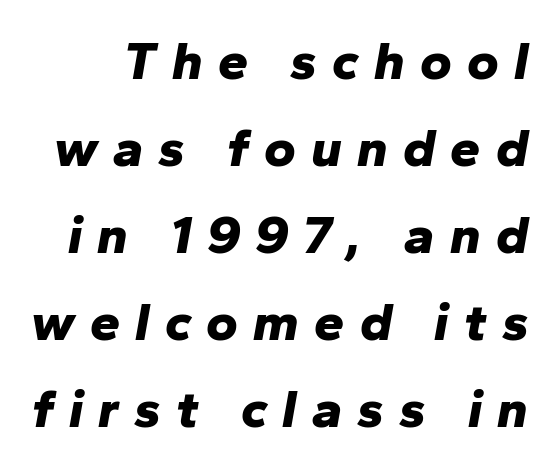
Q: Is the text bold? A: Yes.
Q: Is the text italic (slanted)? A: Yes, it leans right by about 10 degrees.
Q: Is the text underlined? A: No.
Q: Is the spacing between letters normal or unusually wide? A: Unusually wide.
Q: Is the spacing between lines tight, normal or loose? A: Normal.
Q: Width (condensed, normal, or wide)? A: Normal.
Q: Stroke contrast? A: Low.
Q: x-height? A: Medium.
Q: Monospaced? A: No.
